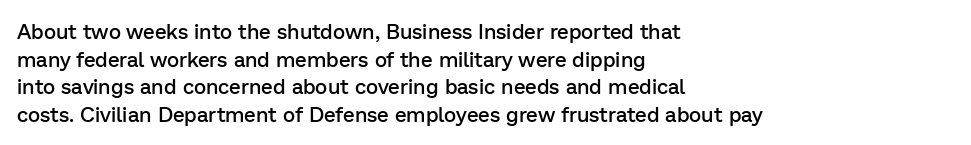
These words are printed semibold, heavier than regular yet not bold. Does the lettering tilt? It doesn't — this is upright. The area under the type is left untouched. Alignment: flush left.
